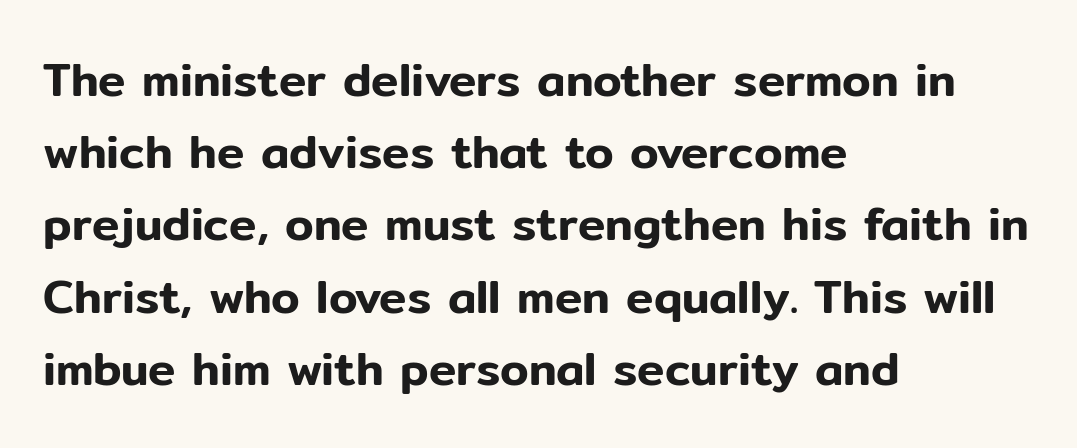
Q: Is the text italic (slanted)? A: No, it is upright.
Q: Is the typeface a serif or a sans-serif typeface? A: Sans-serif.
Q: Is the text underlined? A: No.
Q: How is the paragraph aligned? A: Left-aligned.
Q: Is the spacing between letters normal or unusually wide? A: Normal.
Q: Is the spacing between lines tight, normal or loose? A: Normal.
Q: Width (condensed, normal, or wide)? A: Normal.
Q: Stroke contrast? A: Low.
Q: x-height? A: Medium.
Q: Monospaced? A: No.
